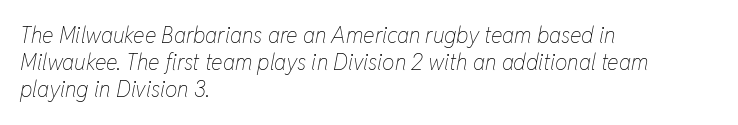
Q: Is the text bold? A: No.
Q: Is the text italic (slanted)? A: Yes, it leans right by about 11 degrees.
Q: Is the text underlined? A: No.
Q: How is the paragraph aligned? A: Left-aligned.
Q: Is the spacing between letters normal or unusually wide? A: Normal.
